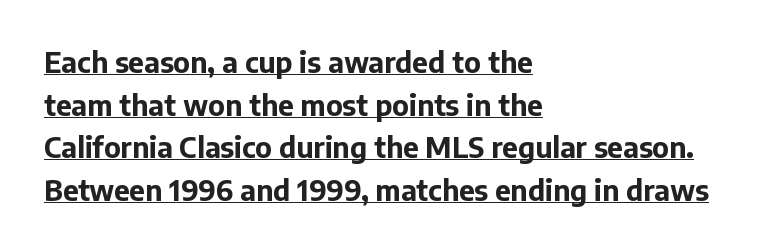
Q: Is the text bold? A: Yes.
Q: Is the text italic (slanted)? A: No, it is upright.
Q: Is the typeface a serif or a sans-serif typeface? A: Sans-serif.
Q: Is the text underlined? A: Yes.
Q: How is the paragraph aligned? A: Left-aligned.
Q: Is the spacing between letters normal or unusually wide? A: Normal.
Q: Is the spacing between lines tight, normal or loose? A: Normal.
Q: Width (condensed, normal, or wide)? A: Normal.
Q: Stroke contrast? A: Low.
Q: x-height? A: Medium.
Q: Monospaced? A: No.
